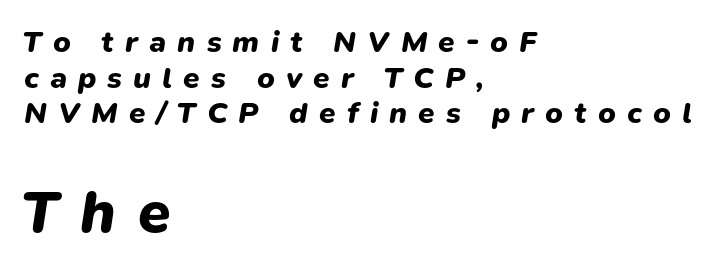
Is this a fixed-width face? No — the glyphs have proportional, varying widths. The passage is arranged the way most books set body copy — flush left. Someone cranked the tracking dial way up on this one. The following chunk of copy outweighs the initial chunk in type size. A typesetter would mark this as italic.
